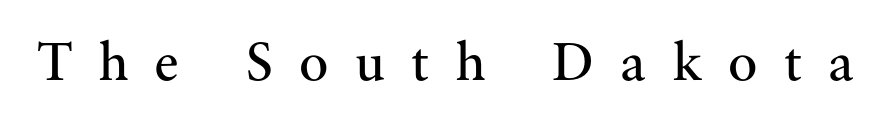
The image shows 55 px regular-weight serif type, upright; set unusually wide letter spacing (+0.48 em), not underlined; medium stroke contrast and a small x-height.
